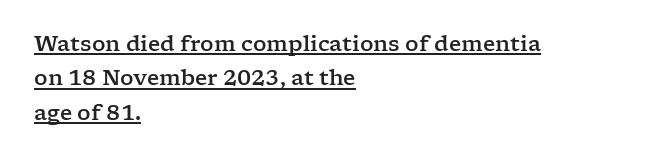
The image shows 21 px text type, upright; set left-aligned, normal line spacing (1.64x), normal letter spacing, underlined.
